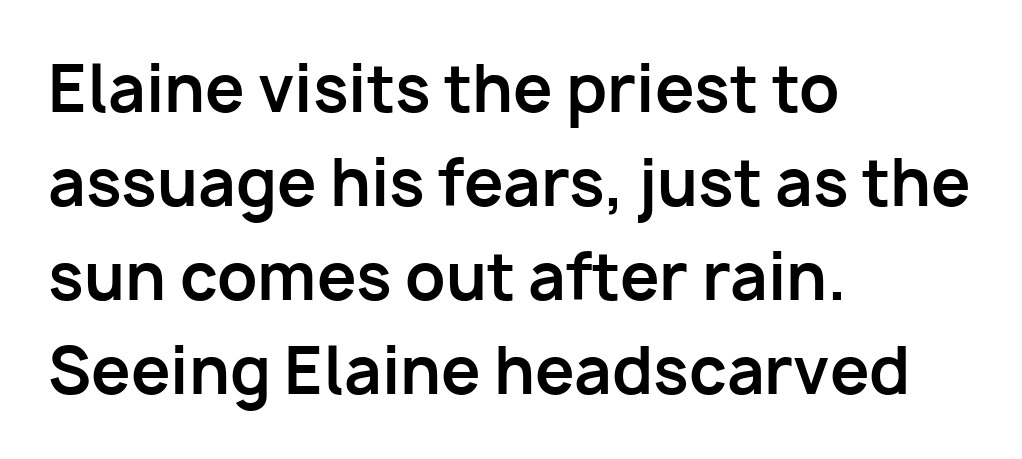
These lines are rendered in a variable-pitch font. Reading down the column, the eye jumps a familiar distance to each next line. The strokes are fattened all the way to bold. Does the lettering tilt? It doesn't — this is upright.
